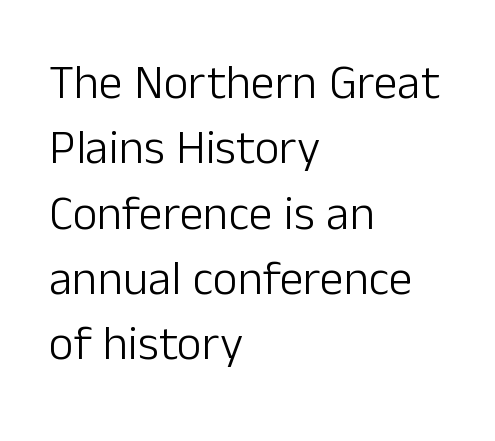
These lines are composed in type without serifs. Stems and bowls with no extra thickness — not bold. The rendering uses natural spacing where letterforms have individual widths. The designer left line spacing at the default. Every character sits straight up, as roman type does.
